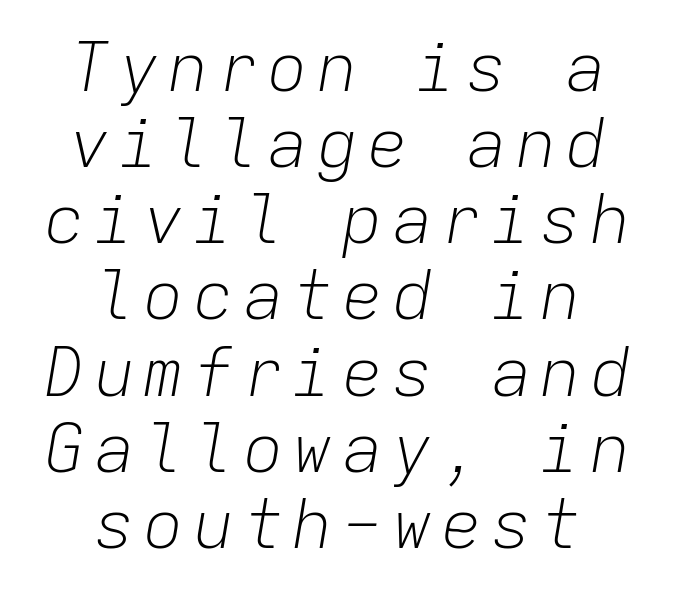
Q: Is the text bold? A: No.
Q: Is the text italic (slanted)? A: Yes, it leans right by about 9 degrees.
Q: Is the text underlined? A: No.
Q: How is the paragraph aligned? A: Centered.
Q: Is the spacing between lines tight, normal or loose? A: Tight.
Q: Width (condensed, normal, or wide)? A: Normal.
Q: Stroke contrast? A: Low.
Q: x-height? A: Medium.
Q: Monospaced? A: Yes.
